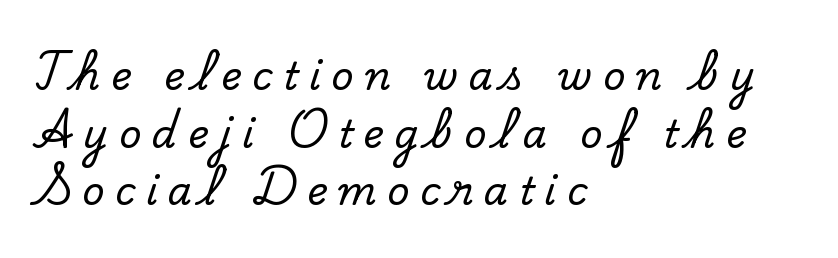
The image shows 39 px serif type; set left-aligned, normal line spacing (1.48x), unusually wide letter spacing (+0.27 em), not underlined; low stroke contrast and a small x-height.
